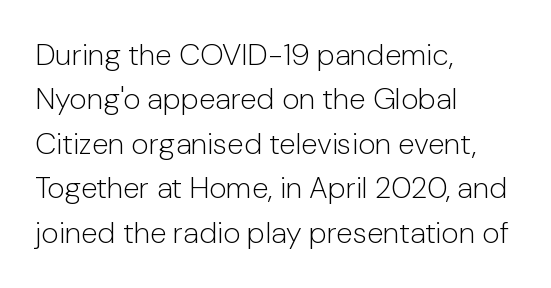
{"serif": "no", "italic": "no", "bold": "no", "weight": "light", "width": "normal", "stroke_contrast": "low", "x_height": "medium", "monospaced": "no", "underline": "no", "align": "left", "line_spacing": "normal", "line_spacing_ratio": 1.48, "letter_spacing": "normal", "letter_spacing_em": 0.0, "glyph_px": 30}
